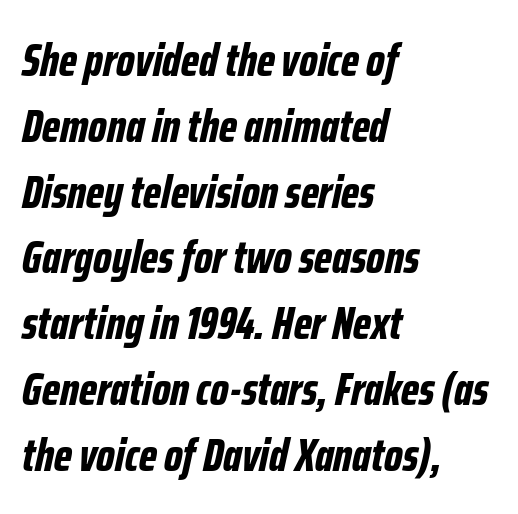
The image shows 47 px bold, condensed type, italic (leaning right); set left-aligned, normal line spacing (1.4x), normal letter spacing, not underlined; low stroke contrast and a medium x-height.
